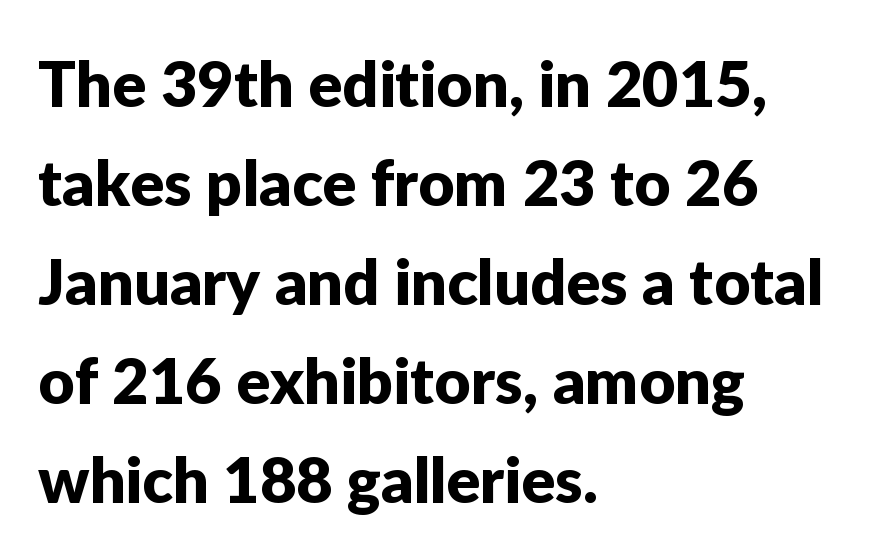
Bare-footed words on every line. You could not count columns in this text — the font is proportionally spaced. Look at the bottom of the vertical strokes: they stop flat, with no serifs. Standard letterfit; no display-style spreading of the glyphs. Quick note: not italic, upright. The paragraph shown leans on its left margin.
